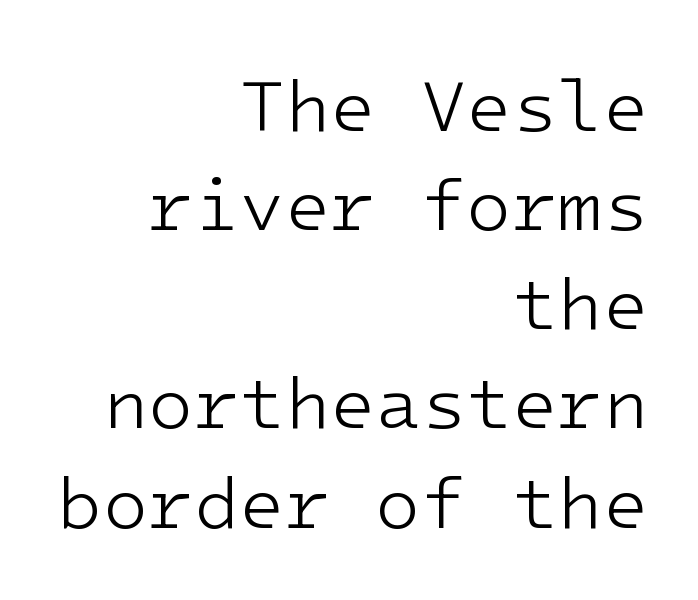
The image shows 74 px light sans-serif type, upright, monospaced; set right-aligned, normal line spacing (1.34x), normal letter spacing, not underlined; low stroke contrast and a medium x-height.
